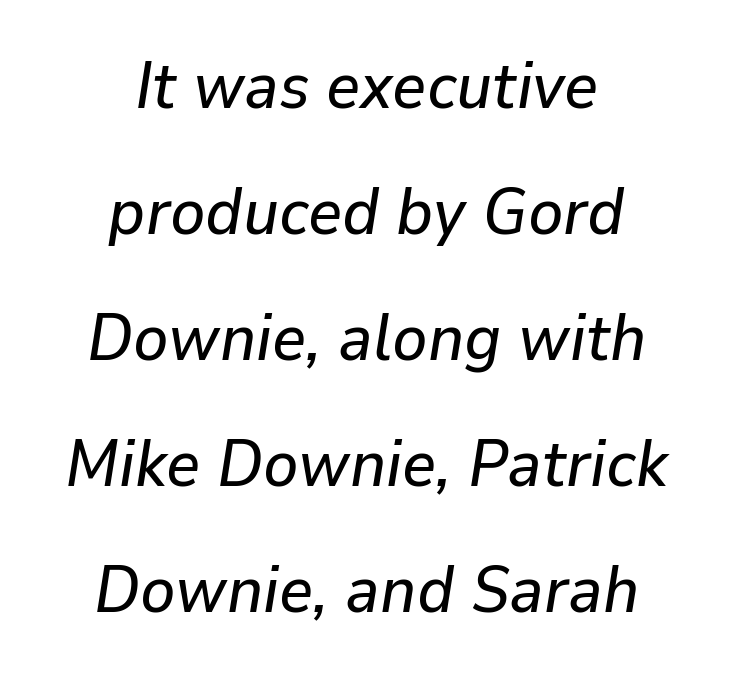
{"italic": "yes", "lean": "right", "slant_degrees": 9, "width": "normal", "stroke_contrast": "low", "x_height": "medium", "monospaced": "no", "underline": "no", "align": "center", "line_spacing": "loose", "line_spacing_ratio": 1.91, "letter_spacing": "normal", "letter_spacing_em": 0.0, "glyph_px": 66}
